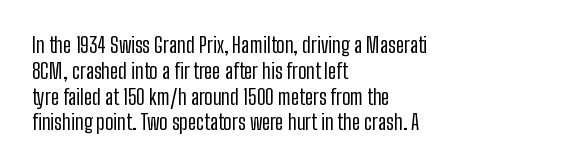
Q: Is the text bold? A: No.
Q: Is the text italic (slanted)? A: No, it is upright.
Q: Is the text underlined? A: No.
Q: How is the paragraph aligned? A: Left-aligned.
Q: Is the spacing between letters normal or unusually wide? A: Normal.
